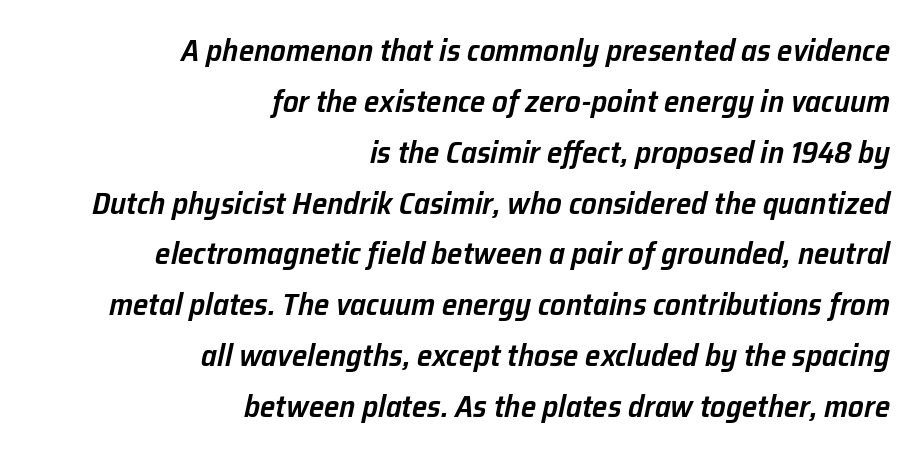
The image shows 31 px semibold type, italic (leaning right); set right-aligned, normal line spacing (1.64x), normal letter spacing, not underlined; low stroke contrast and a medium x-height.
